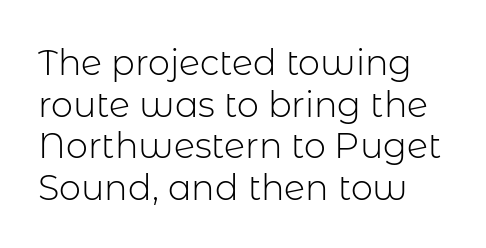
Letters rest on an invisible, unmarked baseline. I'd call this a sans setting — the letters go barefoot. Glyph-to-glyph distance matches everyday printed text. The rendering uses natural spacing where letterforms have individual widths.
